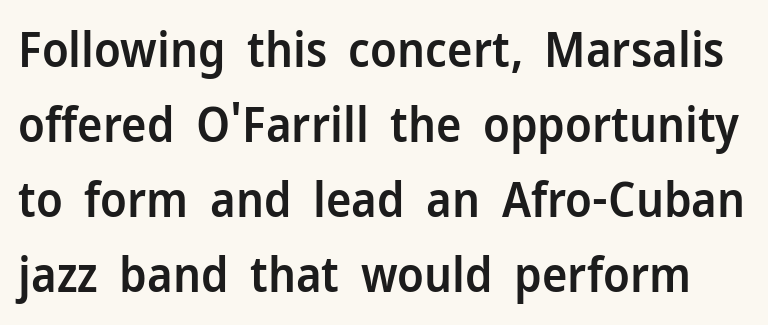
Q: Is the text bold? A: Semi-bold.
Q: Is the text italic (slanted)? A: No, it is upright.
Q: Is the typeface a serif or a sans-serif typeface? A: Sans-serif.
Q: Is the text underlined? A: No.
Q: Is the spacing between letters normal or unusually wide? A: Normal.
Q: Is the spacing between lines tight, normal or loose? A: Normal.
Q: Width (condensed, normal, or wide)? A: Normal.
Q: Stroke contrast? A: Low.
Q: x-height? A: Medium.
Q: Monospaced? A: No.
